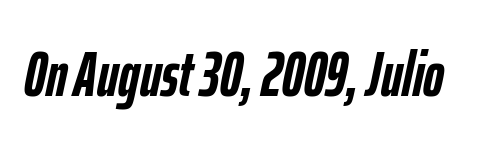
Q: Is the text bold? A: Yes.
Q: Is the text italic (slanted)? A: Yes, it leans right by about 12 degrees.
Q: Is the text underlined? A: No.
Q: Is the spacing between letters normal or unusually wide? A: Normal.
Q: Width (condensed, normal, or wide)? A: Condensed.
Q: Stroke contrast? A: Low.
Q: x-height? A: Medium.
Q: Monospaced? A: No.
